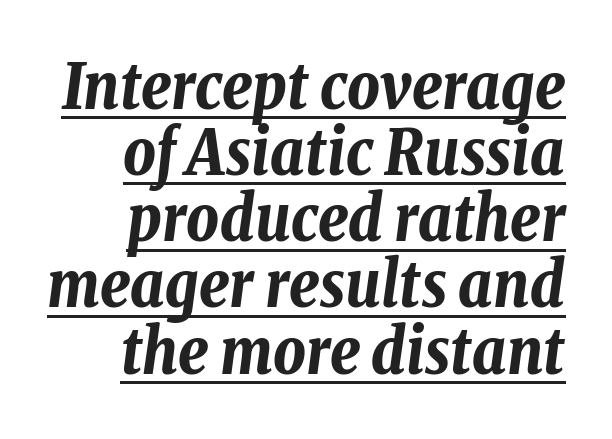
{"italic": "yes", "lean": "right", "slant_degrees": 8, "bold": "yes", "weight": "bold", "width": "condensed", "stroke_contrast": "low", "x_height": "medium", "monospaced": "no", "underline": "yes", "line_spacing": "tight", "line_spacing_ratio": 1.05, "letter_spacing": "normal", "letter_spacing_em": 0.0, "glyph_px": 63}
